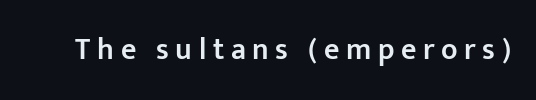
The image shows 30 px semibold sans-serif type, upright; set unusually wide letter spacing (+0.22 em), not underlined; low stroke contrast and a medium x-height.
